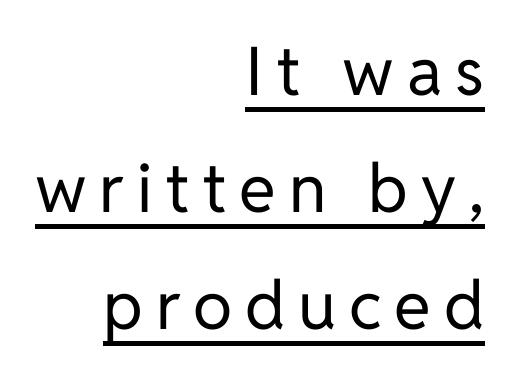
No letter is thick-stroked: the sample isn't bold. Rendered with straight, roman letterforms. The letters advance in unequal steps, a hallmark of proportional type. Compared with a flush-left layout, this one pins lines to the opposite, right side. Grotesque or geometric, the face here clearly has no serifs.
